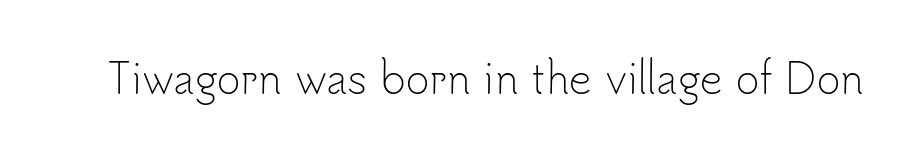
Serifs: no, the terminals of the letterforms are clean. This sample uses plain, unmodified letter spacing. Stems here are at most as thick as an everyday book face. Looks like regular typesetting: each glyph gets only the width it needs. Upright lettering throughout. Glance below the letters and you will spot only blank space.
